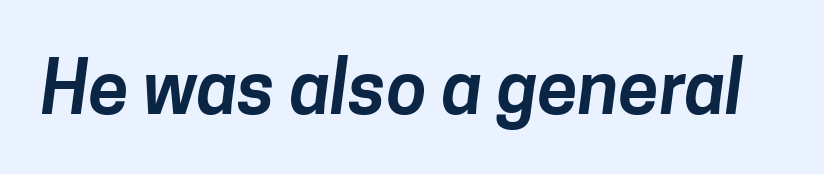
The image shows 73 px sans-serif type; set normal letter spacing, not underlined; low stroke contrast and a medium x-height.
